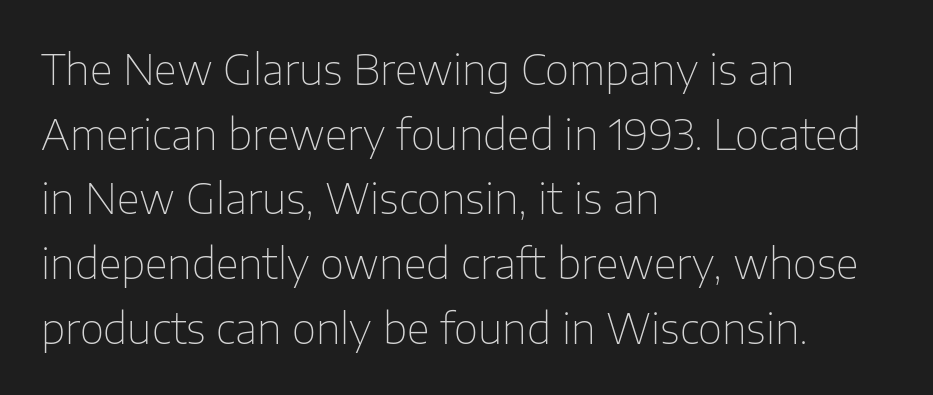
The image shows 42 px thin sans-serif type, upright; set left-aligned, normal line spacing (1.54x), normal letter spacing, not underlined; low stroke contrast and a medium x-height.
